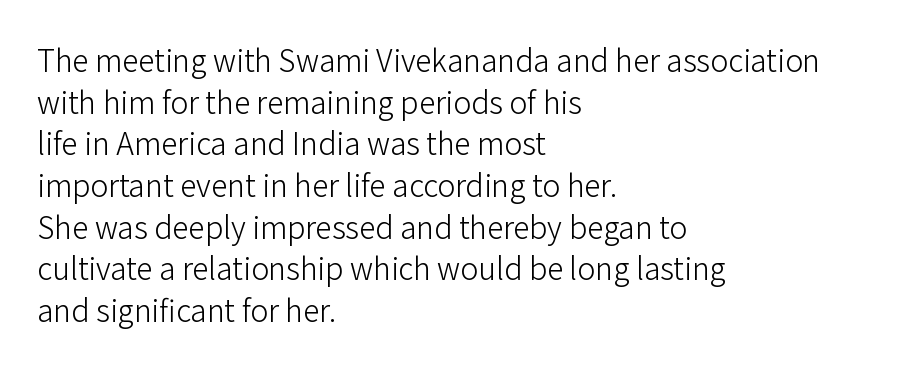
Q: Is the text bold? A: No.
Q: Is the text italic (slanted)? A: No, it is upright.
Q: Is the typeface a serif or a sans-serif typeface? A: Sans-serif.
Q: Is the text underlined? A: No.
Q: How is the paragraph aligned? A: Left-aligned.
Q: Is the spacing between letters normal or unusually wide? A: Normal.
Q: Is the spacing between lines tight, normal or loose? A: Normal.
Q: Width (condensed, normal, or wide)? A: Normal.
Q: Stroke contrast? A: Low.
Q: x-height? A: Medium.
Q: Monospaced? A: No.
